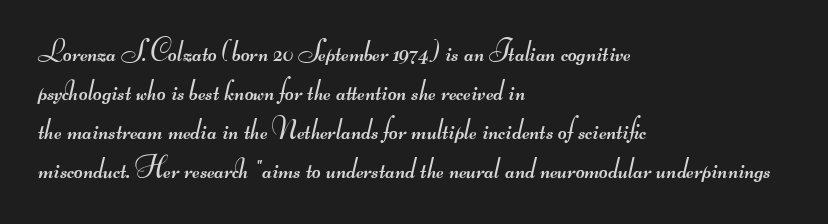
{"serif": "no", "bold": "no", "weight": "regular", "width": "wide", "stroke_contrast": "medium", "monospaced": "no", "underline": "no", "align": "left", "line_spacing": "normal", "line_spacing_ratio": 1.3, "letter_spacing": "normal", "letter_spacing_em": 0.0, "glyph_px": 30}
